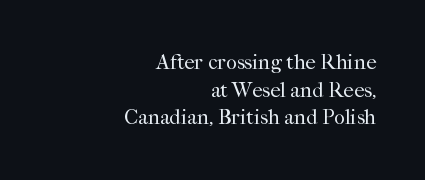
Q: Is the text bold? A: No.
Q: Is the text italic (slanted)? A: No, it is upright.
Q: Is the text underlined? A: No.
Q: How is the paragraph aligned? A: Right-aligned.
Q: Is the spacing between letters normal or unusually wide? A: Normal.
Q: Is the spacing between lines tight, normal or loose? A: Normal.
